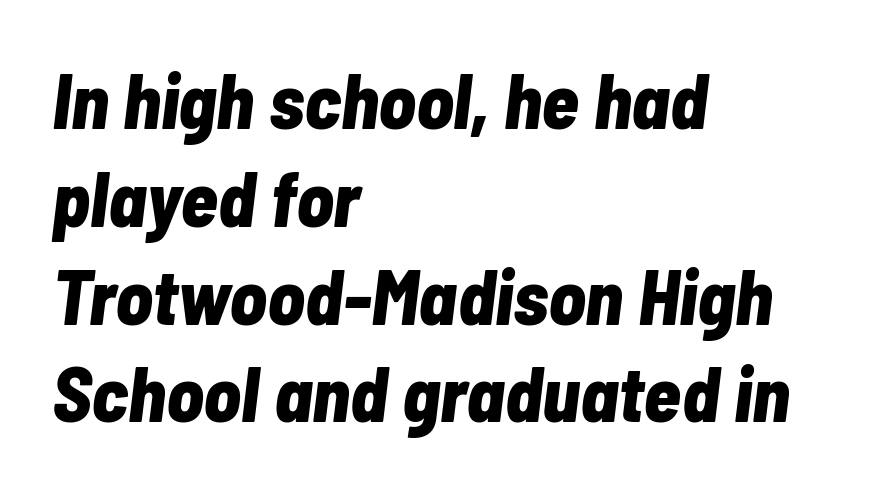
The image shows 77 px bold, condensed type, italic (leaning right); set left-aligned, normal line spacing (1.27x), normal letter spacing, not underlined; low stroke contrast and a medium x-height.
